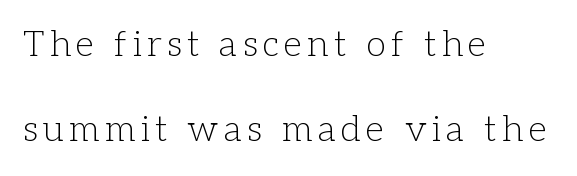
The image shows 36 px light serif type, upright; set left-aligned, loose line spacing (2.37x), not underlined; low stroke contrast and a medium x-height.
